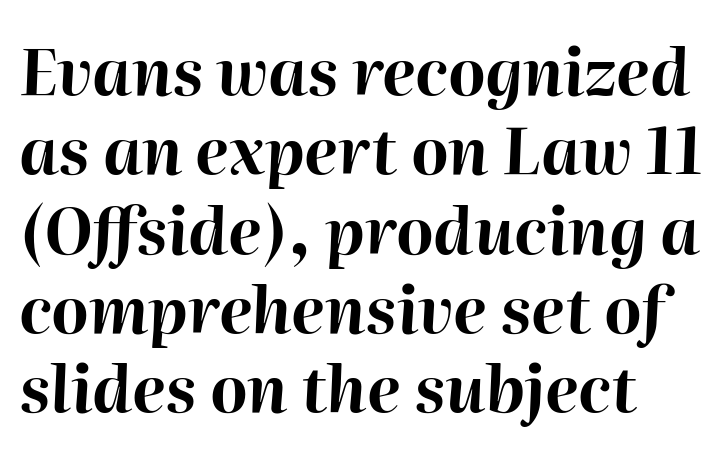
The image shows 64 px bold type, italic (leaning right); set left-aligned, line spacing 1.24x, normal letter spacing, not underlined; high stroke contrast and a medium x-height.
